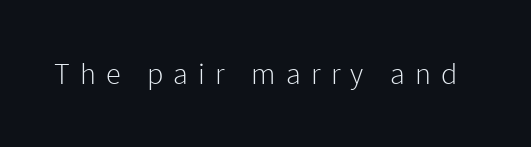
Q: Is the text bold? A: No.
Q: Is the text italic (slanted)? A: No, it is upright.
Q: Is the typeface a serif or a sans-serif typeface? A: Sans-serif.
Q: Is the text underlined? A: No.
Q: Is the spacing between letters normal or unusually wide? A: Unusually wide.
Q: Width (condensed, normal, or wide)? A: Normal.
Q: Stroke contrast? A: Low.
Q: x-height? A: Medium.
Q: Monospaced? A: No.
